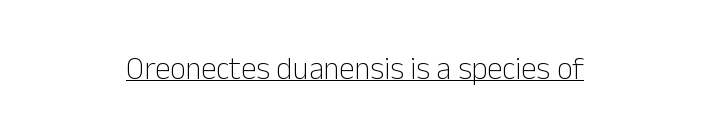
When letters stand straight like this, we call the style roman or upright. The rendering keeps characters at their native spacing. Every row of glyphs is offset so its center matches the block's center. Spacing verdict: proportional, widths tailored to each character. Nope, no serifs anywhere on these letters. Stems here are at most as thick as an everyday book face.
